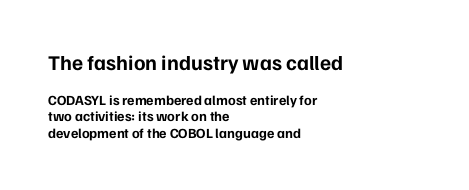
{"italic": "no", "bold": "yes", "underline": "no", "align": "left", "line_spacing_ratio": 1.18, "letter_spacing": "normal", "letter_spacing_em": 0.0, "larger_block": "first", "size_ratio": 1.5, "glyph_px": 21}
